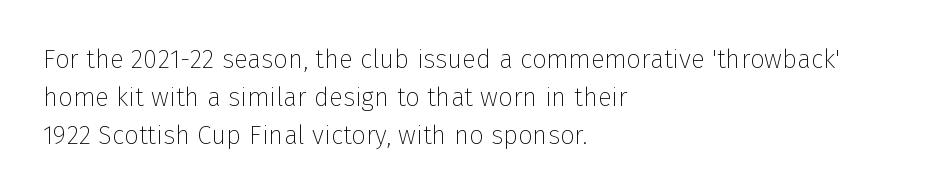
{"italic": "no", "bold": "no", "underline": "no", "align": "left", "line_spacing": "normal", "line_spacing_ratio": 1.47, "letter_spacing": "normal", "letter_spacing_em": 0.0, "glyph_px": 26}
